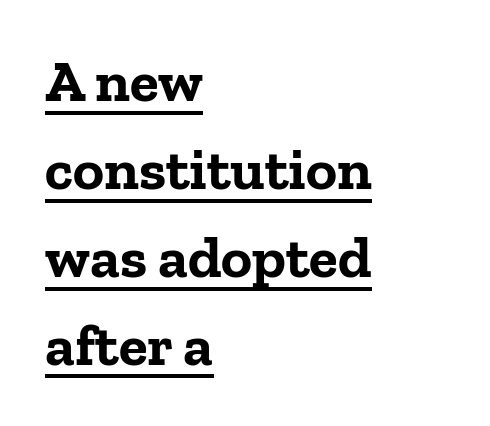
Q: Is the text bold? A: Yes.
Q: Is the text italic (slanted)? A: No, it is upright.
Q: Is the typeface a serif or a sans-serif typeface? A: Serif.
Q: Is the text underlined? A: Yes.
Q: How is the paragraph aligned? A: Left-aligned.
Q: Is the spacing between letters normal or unusually wide? A: Normal.
Q: Is the spacing between lines tight, normal or loose? A: Normal.
Q: Width (condensed, normal, or wide)? A: Normal.
Q: Stroke contrast? A: Low.
Q: x-height? A: Medium.
Q: Monospaced? A: No.
